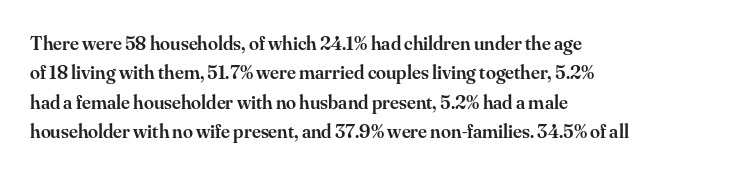
The image shows 20 px text type, upright; set left-aligned, normal line spacing (1.47x), normal letter spacing, not underlined.
